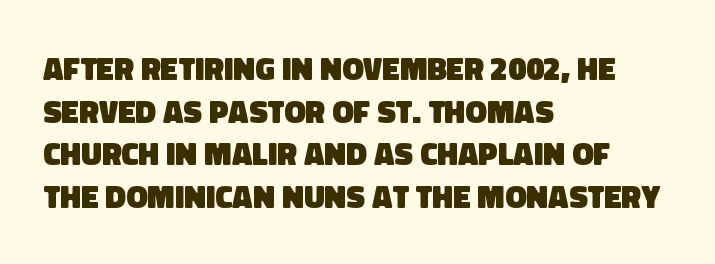
Q: Is the text bold? A: Yes.
Q: Is the typeface a serif or a sans-serif typeface? A: Sans-serif.
Q: Is the text underlined? A: No.
Q: How is the paragraph aligned? A: Left-aligned.
Q: Is the spacing between letters normal or unusually wide? A: Normal.
Q: Is the spacing between lines tight, normal or loose? A: Normal.
Q: Width (condensed, normal, or wide)? A: Normal.
Q: Stroke contrast? A: Low.
Q: x-height? A: Large.
Q: Monospaced? A: No.
